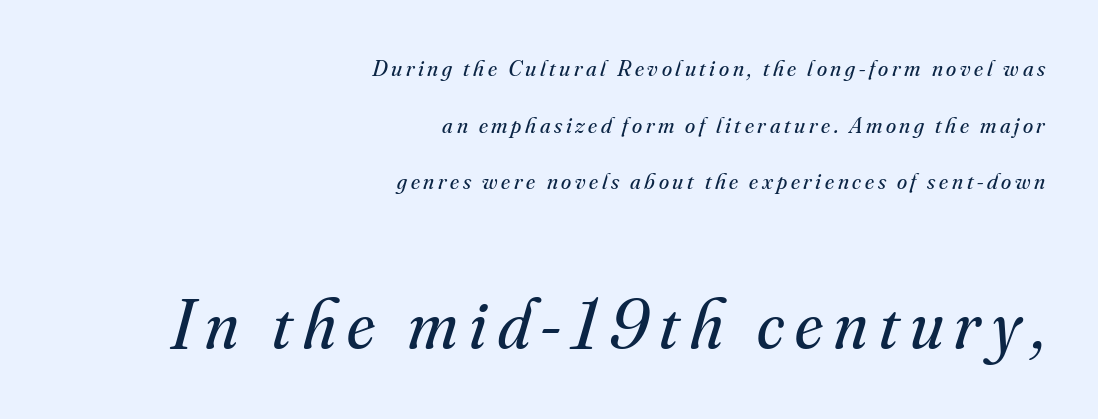
Each new line begins a long way beneath the previous one. It's the slanting kind of type. Summary of weight: not heavy and not bold. Nobody drew a line under any word here.
